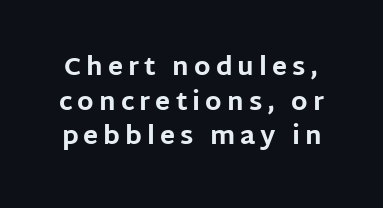
The image shows 25 px bold type, upright; set normal line spacing (1.39x), unusually wide letter spacing (+0.2 em), not underlined.
